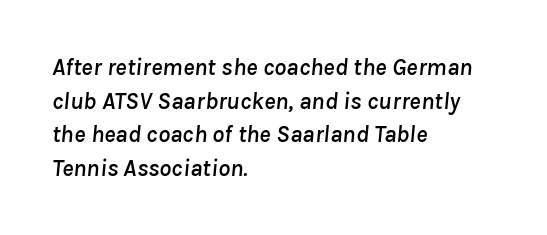
Glyph-to-glyph distance matches everyday printed text. The line-height multiplier appears to be the usual default. Short and long lines alike share a common starting point at left. A bare baseline throughout the passage.
